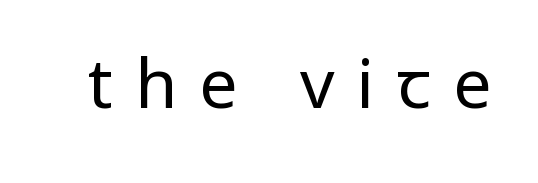
Q: Is the text bold? A: No.
Q: Is the text italic (slanted)? A: No, it is upright.
Q: Is the typeface a serif or a sans-serif typeface? A: Sans-serif.
Q: Is the text underlined? A: No.
Q: Is the spacing between letters normal or unusually wide? A: Unusually wide.
Q: Width (condensed, normal, or wide)? A: Condensed.
Q: Stroke contrast? A: Low.
Q: x-height? A: Medium.
Q: Monospaced? A: No.
